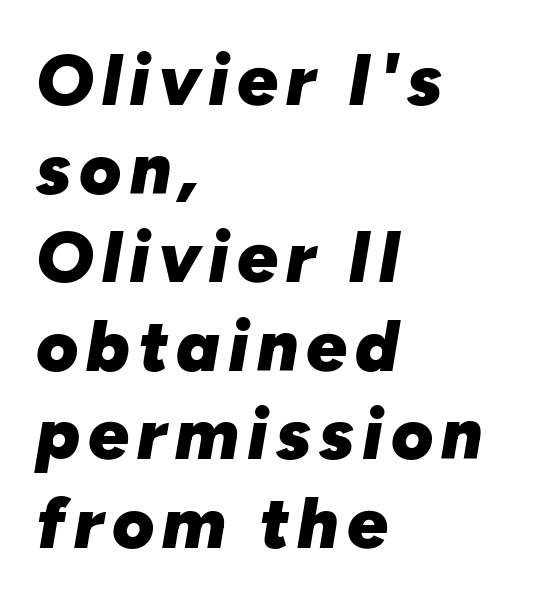
Q: Is the text bold? A: Yes.
Q: Is the text italic (slanted)? A: Yes, it leans right by about 10 degrees.
Q: Is the text underlined? A: No.
Q: How is the paragraph aligned? A: Left-aligned.
Q: Width (condensed, normal, or wide)? A: Normal.
Q: Stroke contrast? A: Low.
Q: x-height? A: Medium.
Q: Monospaced? A: No.
